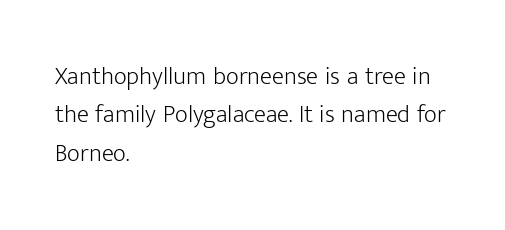
{"italic": "no", "bold": "no", "underline": "no", "align": "left", "line_spacing": "normal", "line_spacing_ratio": 1.54, "letter_spacing": "normal", "letter_spacing_em": 0.0, "glyph_px": 25}
